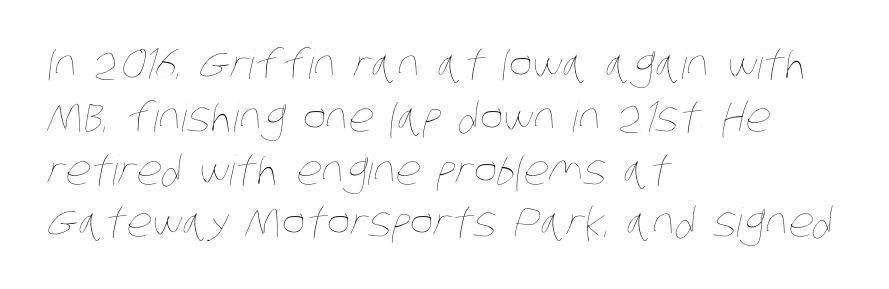
The space between consecutive lines is moderate. These lines are rendered in a variable-pitch font. Spacing between characters is what you'd get straight out of the box. Teacher's note: observe the even left margin — that is flush-left alignment. A quiet, ordinary-to-light weight characterises the typeface. Letters rest on an invisible, unmarked baseline.
